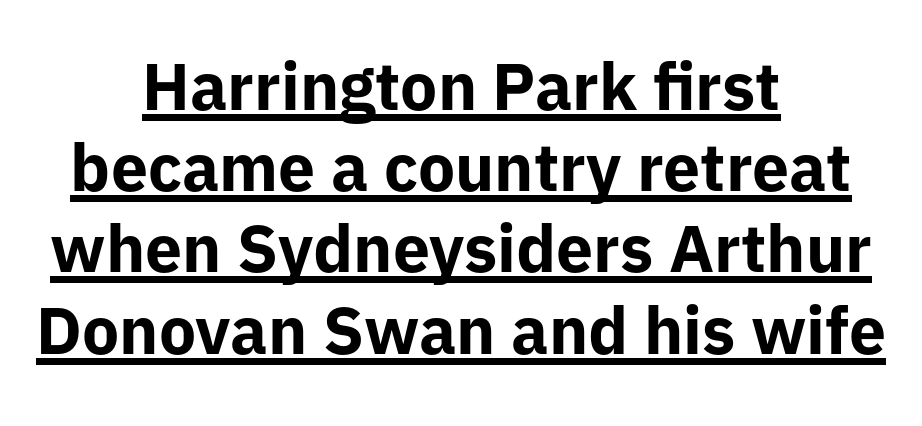
You could call the tracking neutral — neither tight nor loose. The lettering is marked with a stroke running underneath it. Varying glyph widths throughout — classic text-font behaviour. This is heavy type, rendered in bold. You can tell from the bare stems that sans-serif type was used.
